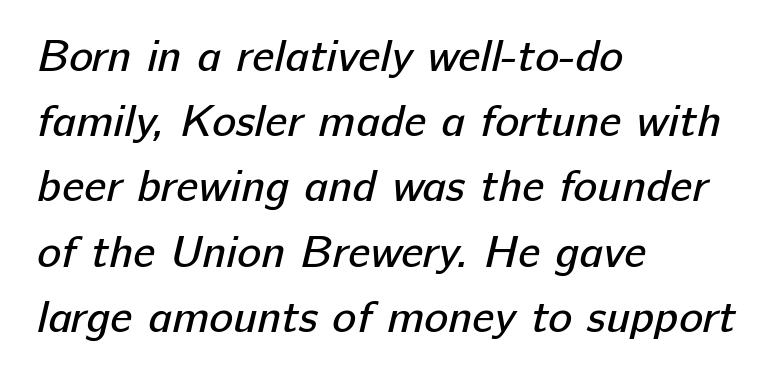
Q: Is the text bold? A: No.
Q: Is the typeface a serif or a sans-serif typeface? A: Sans-serif.
Q: Is the text underlined? A: No.
Q: How is the paragraph aligned? A: Left-aligned.
Q: Is the spacing between letters normal or unusually wide? A: Normal.
Q: Is the spacing between lines tight, normal or loose? A: Normal.
Q: Width (condensed, normal, or wide)? A: Normal.
Q: Stroke contrast? A: Low.
Q: x-height? A: Medium.
Q: Monospaced? A: No.
